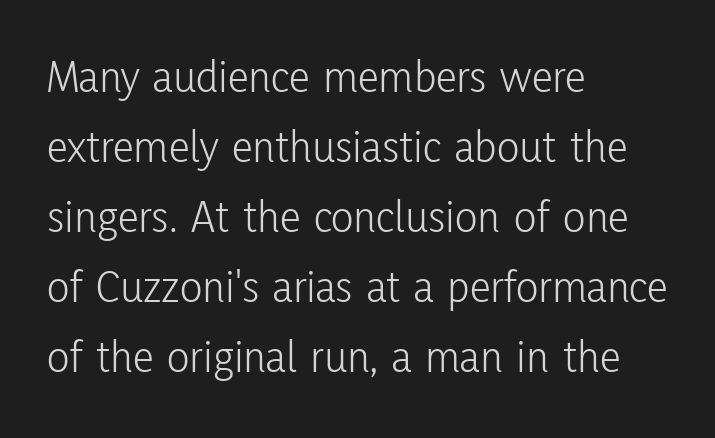
The image shows 47 px light, condensed sans-serif type, upright; set left-aligned, normal line spacing (1.49x), normal letter spacing, not underlined; low stroke contrast and a medium x-height.
